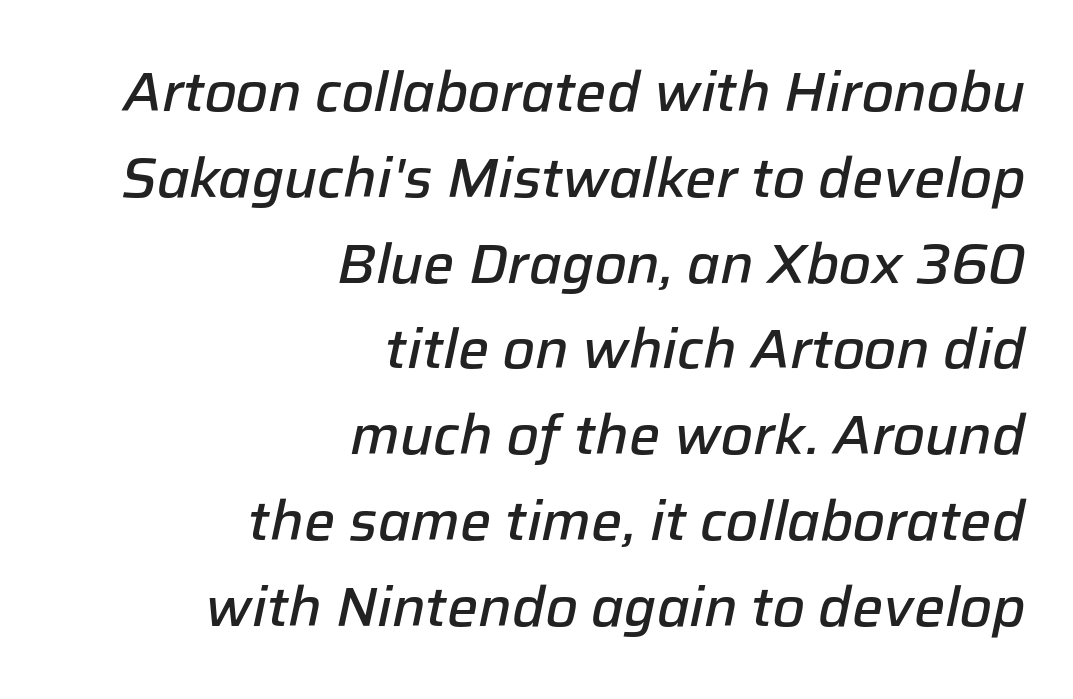
The image shows 55 px semibold type, italic (leaning right); set right-aligned, normal line spacing (1.56x), normal letter spacing, not underlined; low stroke contrast and a medium x-height.
